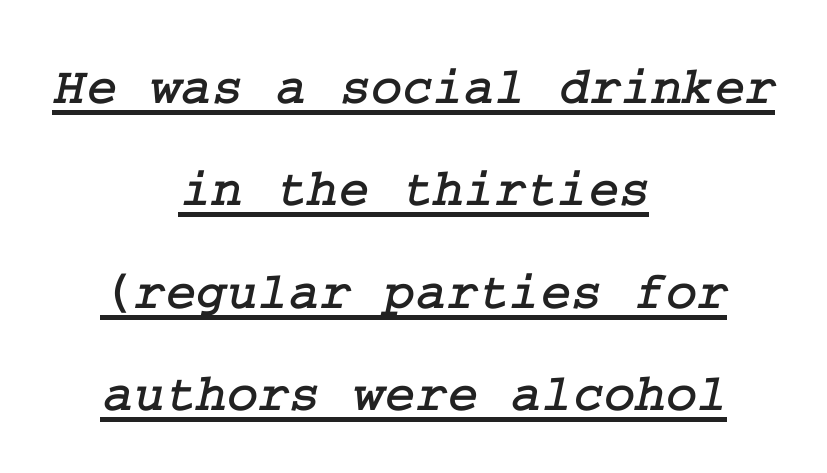
The image shows 53 px serif type; set centered, loose line spacing (1.93x), normal letter spacing, underlined; low stroke contrast and a medium x-height.
